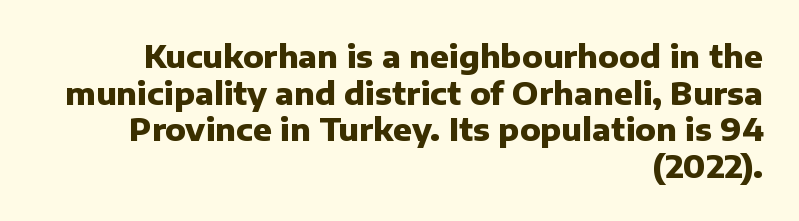
The image shows 31 px heavy sans-serif type, upright; set right-aligned, line spacing 1.18x, normal letter spacing, not underlined; low stroke contrast and a medium x-height.
